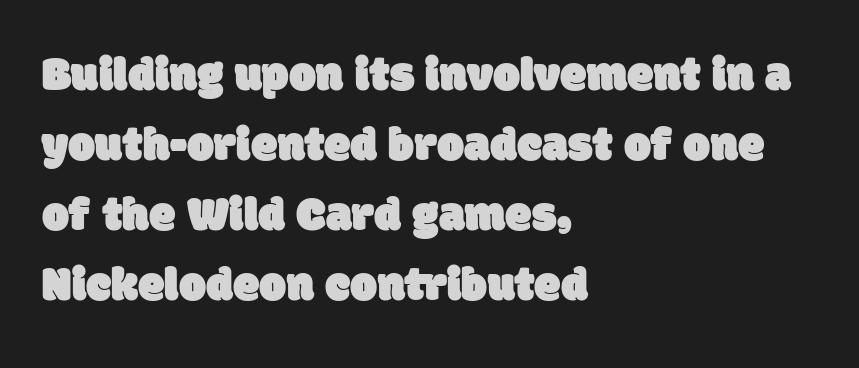
{"serif": "no", "width": "normal", "stroke_contrast": "low", "x_height": "large", "monospaced": "no", "underline": "no", "align": "left", "line_spacing": "normal", "line_spacing_ratio": 1.46, "letter_spacing": "normal", "letter_spacing_em": 0.0, "glyph_px": 48}
